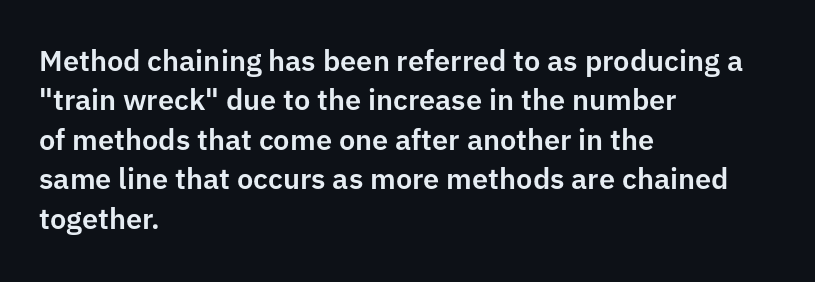
{"serif": "no", "italic": "no", "width": "normal", "stroke_contrast": "low", "x_height": "medium", "monospaced": "no", "underline": "no", "align": "left", "line_spacing": "normal", "line_spacing_ratio": 1.36, "letter_spacing": "normal", "letter_spacing_em": 0.0, "glyph_px": 29}
